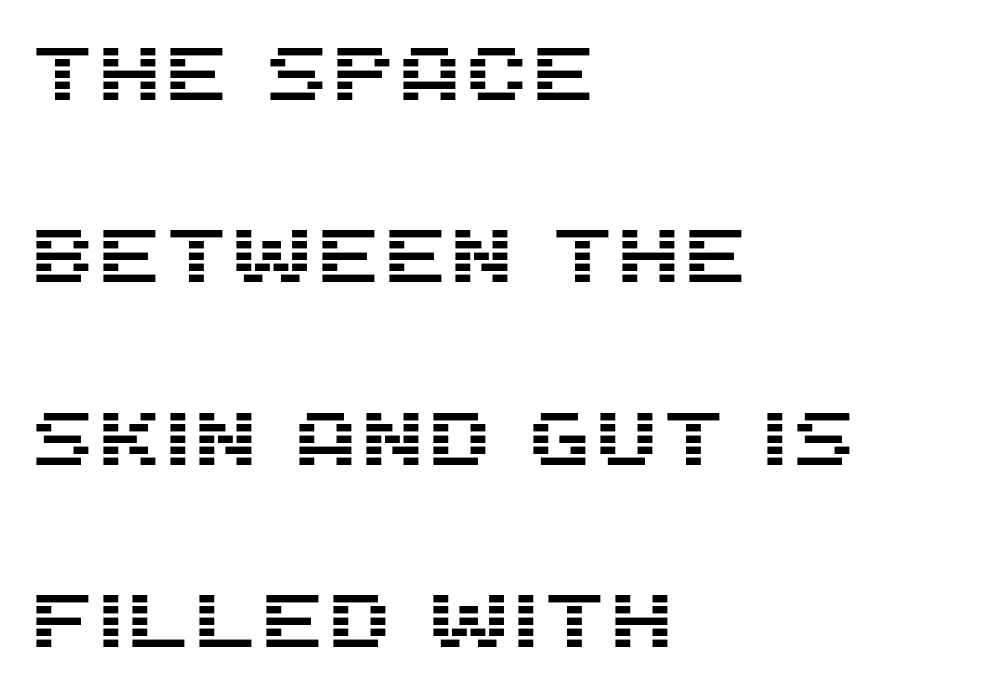
The image shows 76 px sans-serif type, upright; set left-aligned, loose line spacing (2.4x), normal letter spacing, not underlined; medium stroke contrast and a large x-height.
